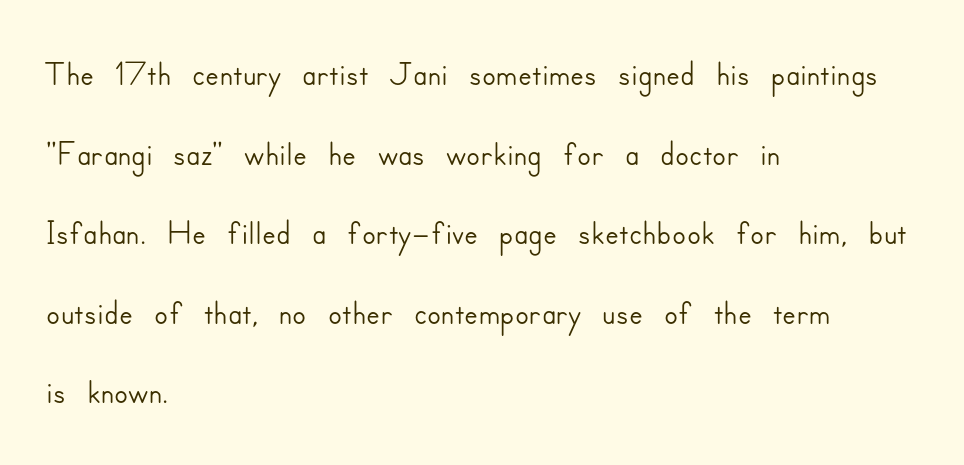
Q: Is the text italic (slanted)? A: No, it is upright.
Q: Is the typeface a serif or a sans-serif typeface? A: Sans-serif.
Q: Is the text underlined? A: No.
Q: How is the paragraph aligned? A: Left-aligned.
Q: Is the spacing between letters normal or unusually wide? A: Normal.
Q: Is the spacing between lines tight, normal or loose? A: Normal.
Q: Width (condensed, normal, or wide)? A: Normal.
Q: Stroke contrast? A: Low.
Q: x-height? A: Small.
Q: Monospaced? A: No.
